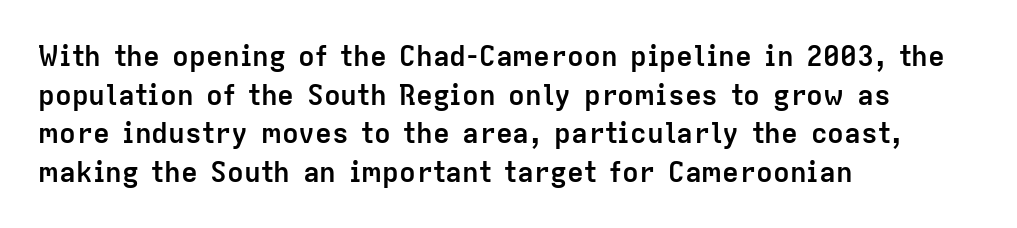
Line spacing here is normal. The typesetter chose a ragged-right arrangement here. Stroke terminals: plain, sans-serif. The rendering uses natural spacing where letterforms have individual widths. Notice how the stems are strictly vertical — no italics here.
